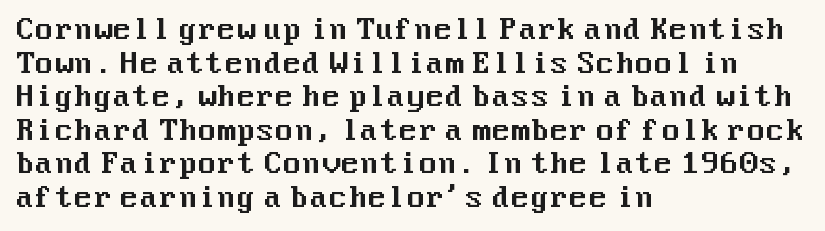
Q: Is the text italic (slanted)? A: No, it is upright.
Q: Is the typeface a serif or a sans-serif typeface? A: Sans-serif.
Q: Is the text underlined? A: No.
Q: How is the paragraph aligned? A: Left-aligned.
Q: Is the spacing between letters normal or unusually wide? A: Normal.
Q: Width (condensed, normal, or wide)? A: Normal.
Q: Stroke contrast? A: Medium.
Q: x-height? A: Medium.
